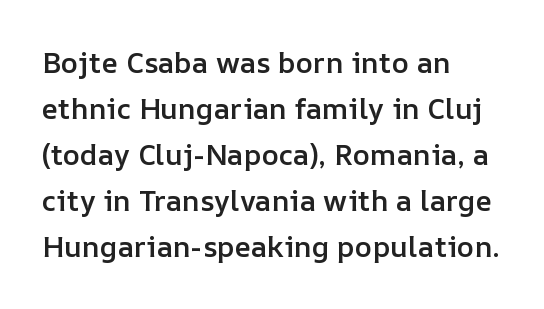
{"italic": "no", "bold": "semi", "weight": "semibold", "width": "normal", "stroke_contrast": "low", "x_height": "medium", "monospaced": "no", "underline": "no", "align": "left", "line_spacing": "normal", "line_spacing_ratio": 1.59, "letter_spacing": "normal", "letter_spacing_em": 0.0, "glyph_px": 29}
